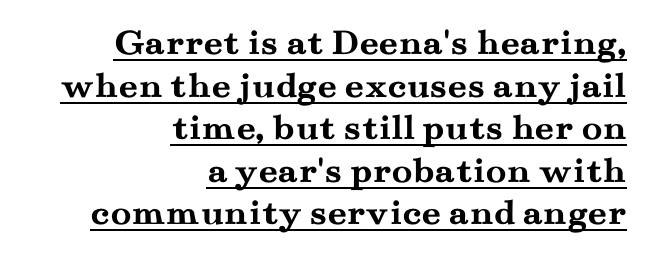
Old-style or modern, the face here clearly has serifs. Notice how the stems are strictly vertical — no italics here. A baseline rule has been typeset under these characters. Right-aligned paragraph, ragged on the left. Heavy-handed strokes throughout: this text is bold.
